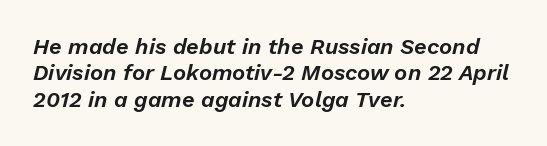
Nobody touched the tracking dial on this one. There's an unmistakable incline to the writing here. Any mark beneath the type? The region is blank. Reading down the block, your eye returns to a fixed left position each line.
